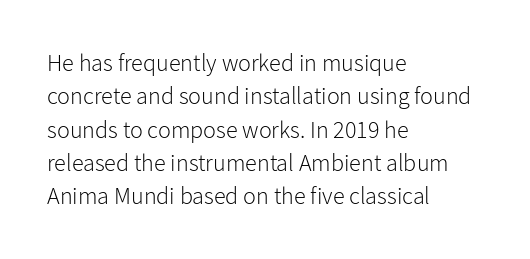
The image shows 24 px text type, upright; set left-aligned, normal line spacing (1.39x), normal letter spacing, not underlined.
